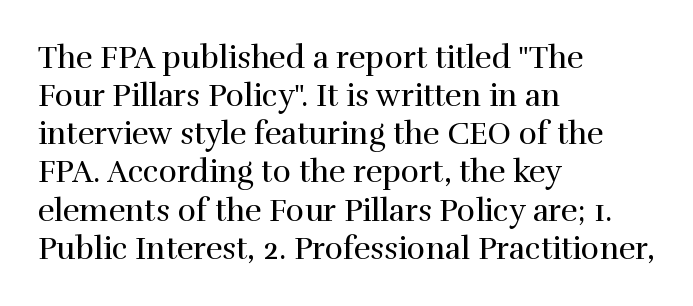
{"serif": "yes", "italic": "no", "bold": "no", "weight": "regular", "width": "normal", "x_height": "medium", "monospaced": "no", "underline": "no", "align": "left", "line_spacing_ratio": 1.23, "letter_spacing": "normal", "letter_spacing_em": 0.0, "glyph_px": 31}
